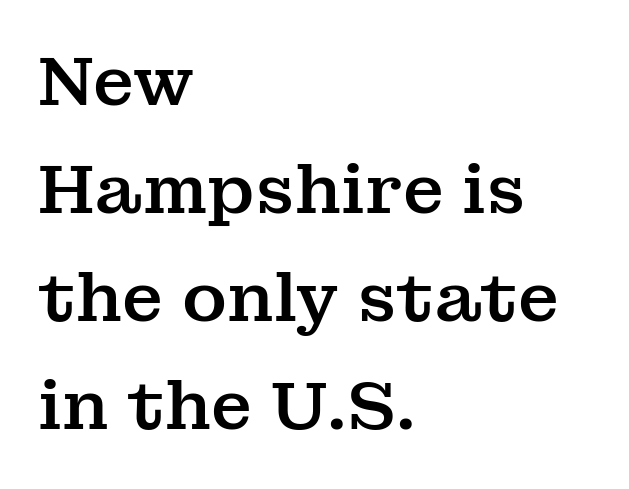
The image shows 68 px serif type, upright; set left-aligned, normal line spacing (1.59x), normal letter spacing, not underlined; medium stroke contrast and a medium x-height.
